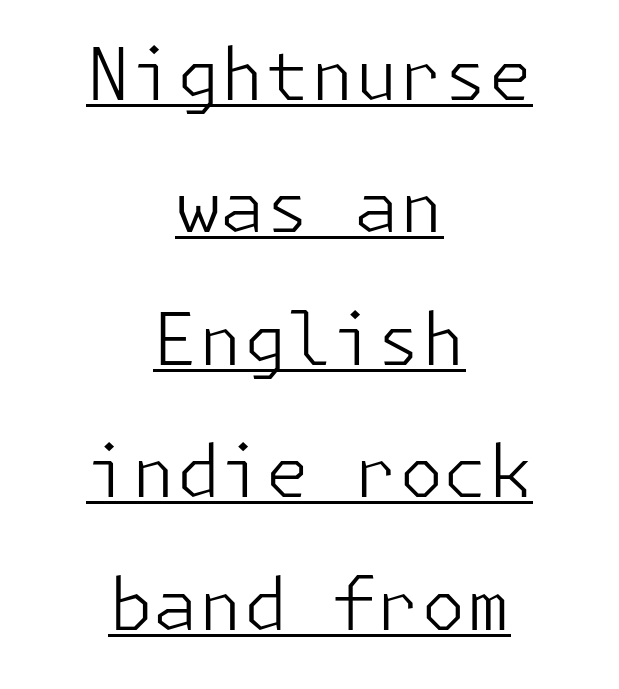
Rendered with straight, roman letterforms. Teacher's note: observe the equal gaps on both sides — that is centered alignment. Is the type heavy? It reads as light-to-regular instead. Each line of the rendering has a horizontal stroke beneath the glyphs.
